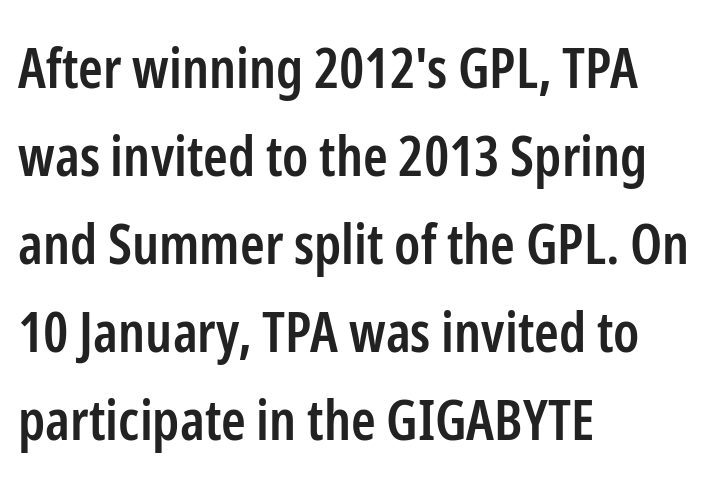
The image shows 56 px semibold, condensed sans-serif type, upright; set left-aligned, normal line spacing (1.57x), normal letter spacing, not underlined; low stroke contrast and a medium x-height.
